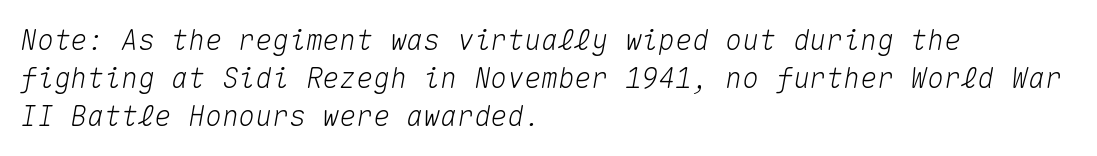
The image shows 28 px text type, italic (leaning right), monospaced; set left-aligned, normal line spacing (1.35x), normal letter spacing, not underlined; medium stroke contrast and a medium x-height.
